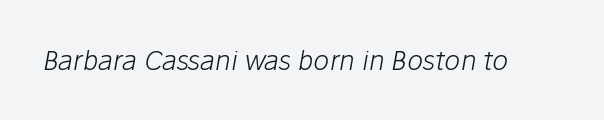
Q: Is the text bold? A: No.
Q: Is the text italic (slanted)? A: Yes, it leans right by about 10 degrees.
Q: Is the text underlined? A: No.
Q: Is the spacing between letters normal or unusually wide? A: Normal.
